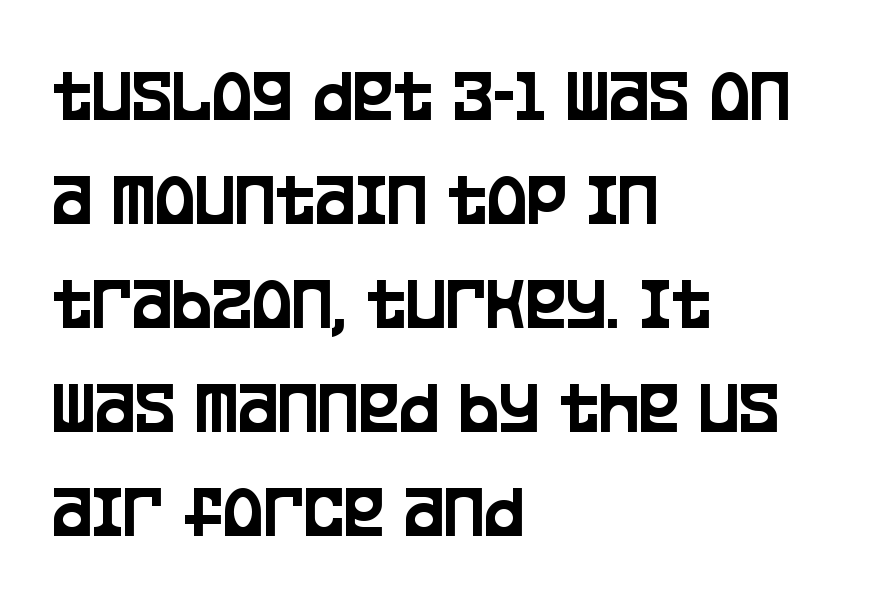
The image shows 76 px condensed sans-serif type, upright; set left-aligned, normal line spacing (1.37x), normal letter spacing, not underlined; low stroke contrast and a large x-height.
